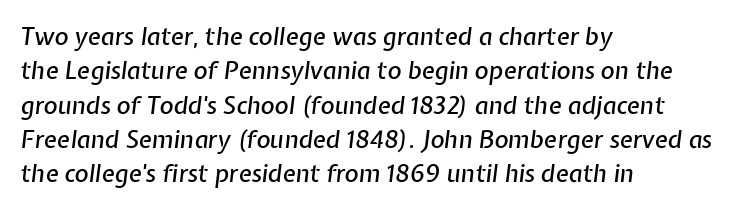
The image shows 24 px text type, italic (leaning right); set left-aligned, normal line spacing (1.43x), normal letter spacing, not underlined.
